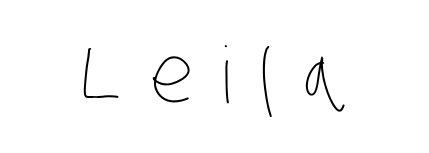
Q: Is the text bold? A: No.
Q: Is the text underlined? A: No.
Q: Is the spacing between letters normal or unusually wide? A: Unusually wide.
Q: Width (condensed, normal, or wide)? A: Condensed.
Q: Stroke contrast? A: Low.
Q: x-height? A: Large.
Q: Monospaced? A: No.
